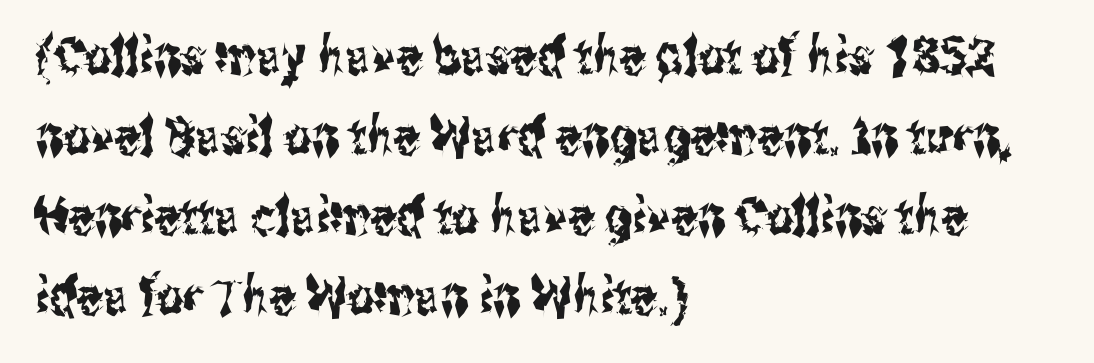
Q: Is the text italic (slanted)? A: No, it is upright.
Q: Is the typeface a serif or a sans-serif typeface? A: Sans-serif.
Q: Is the text underlined? A: No.
Q: How is the paragraph aligned? A: Left-aligned.
Q: Is the spacing between letters normal or unusually wide? A: Normal.
Q: Is the spacing between lines tight, normal or loose? A: Normal.
Q: Width (condensed, normal, or wide)? A: Condensed.
Q: Stroke contrast? A: Medium.
Q: x-height? A: Medium.
Q: Monospaced? A: No.
